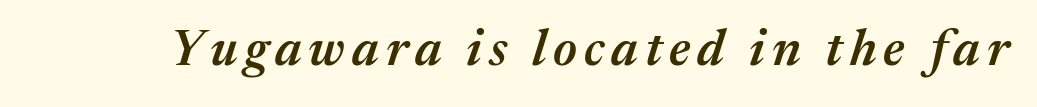
The image shows 50 px semibold type, italic (leaning right); set not underlined; medium stroke contrast and a medium x-height.
